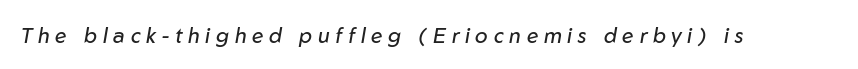
The image shows 21 px text type, italic (leaning right); set unusually wide letter spacing (+0.27 em), not underlined.
